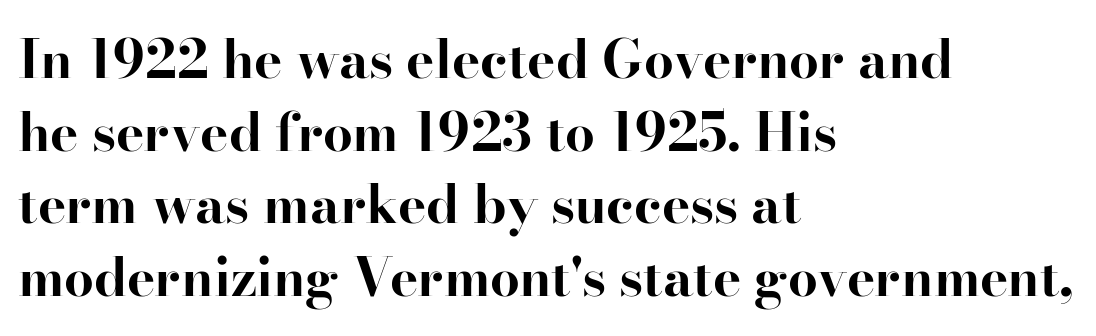
{"serif": "yes", "italic": "no", "bold": "yes", "weight": "bold", "width": "normal", "stroke_contrast": "high", "x_height": "small", "monospaced": "no", "underline": "no", "align": "left", "line_spacing": "normal", "line_spacing_ratio": 1.37, "letter_spacing": "normal", "letter_spacing_em": 0.0, "glyph_px": 53}
